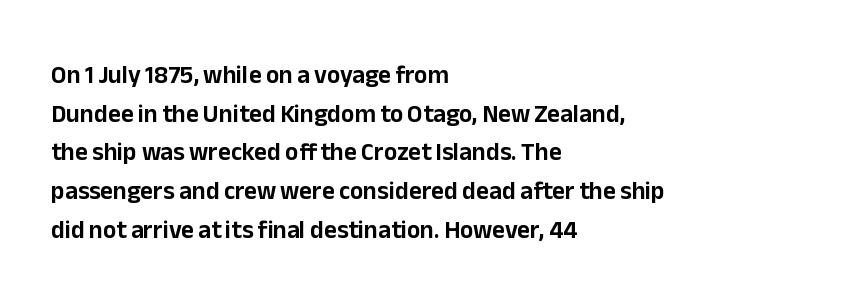
{"italic": "no", "underline": "no", "align": "left", "line_spacing": "normal", "line_spacing_ratio": 1.55, "letter_spacing": "normal", "letter_spacing_em": 0.0, "glyph_px": 25}
